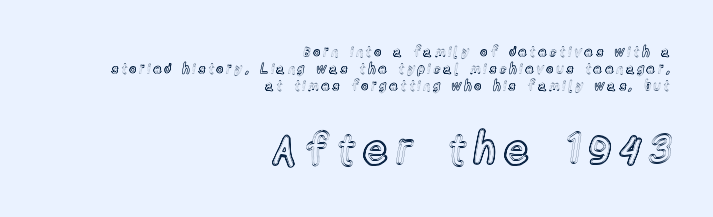
The space beneath each line is pristine and unruled. The rag falls on the left side of this text block. Substantial extra tracking has been applied to these lines. Note the varied advance widths — an 'i' is clearly narrower than an 'm'. Of the two passages, the one underneath uses the larger point size.
